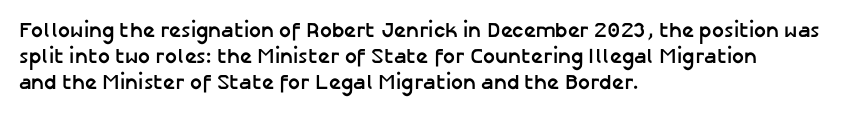
{"italic": "no", "bold": "yes", "underline": "no", "align": "left", "line_spacing": "normal", "line_spacing_ratio": 1.25, "letter_spacing": "normal", "letter_spacing_em": 0.0, "glyph_px": 21}
